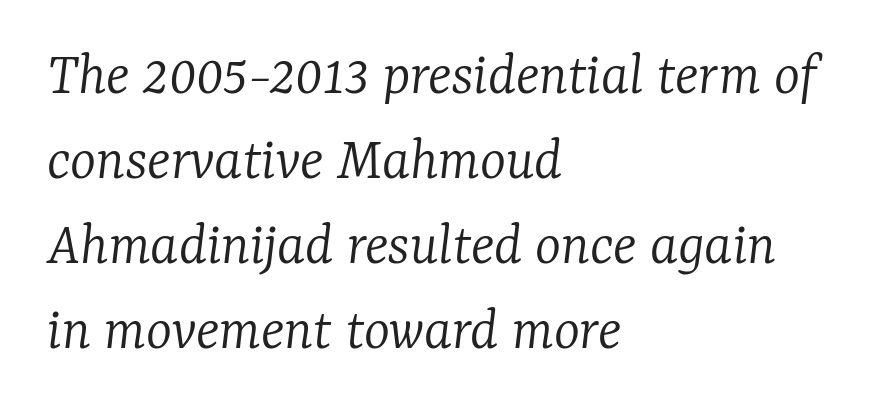
{"serif": "yes", "italic": "yes", "lean": "right", "slant_degrees": 7, "bold": "no", "weight": "light", "width": "normal", "stroke_contrast": "low", "x_height": "medium", "monospaced": "no", "underline": "no", "align": "left", "line_spacing": "normal", "line_spacing_ratio": 1.37, "letter_spacing": "normal", "letter_spacing_em": 0.0, "glyph_px": 62}
